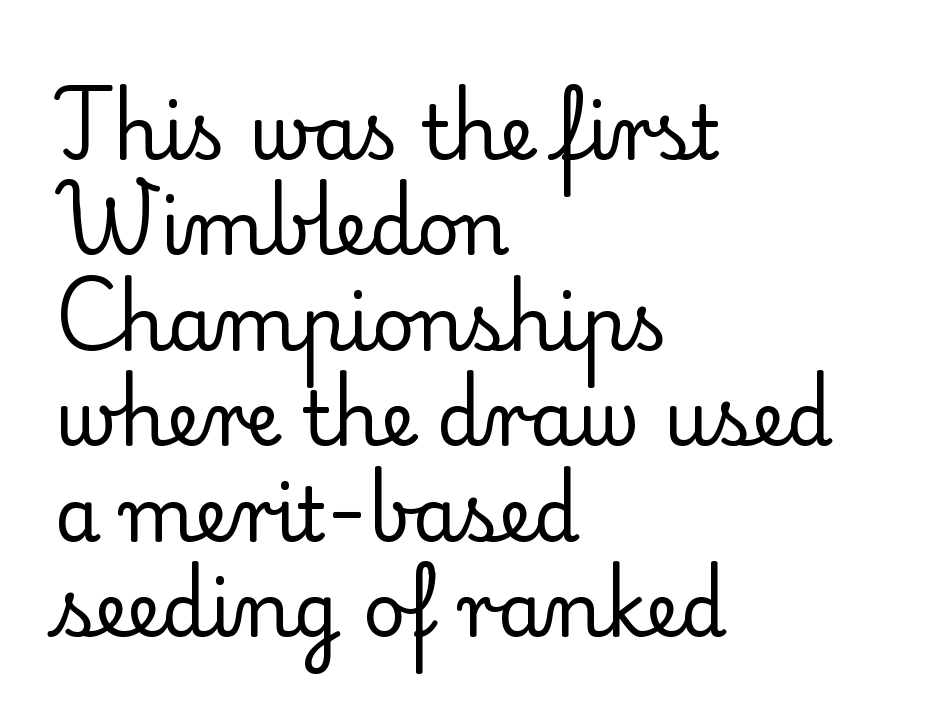
Notice how the passage keeps a crisp vertical edge on the left only. Letters rest on an invisible, unmarked baseline. Horizontal bands of white between lines are of average thickness. The typeface has the unassuming heft of standard copy or less. A typesetter would call this proportional, since set widths differ per character.
